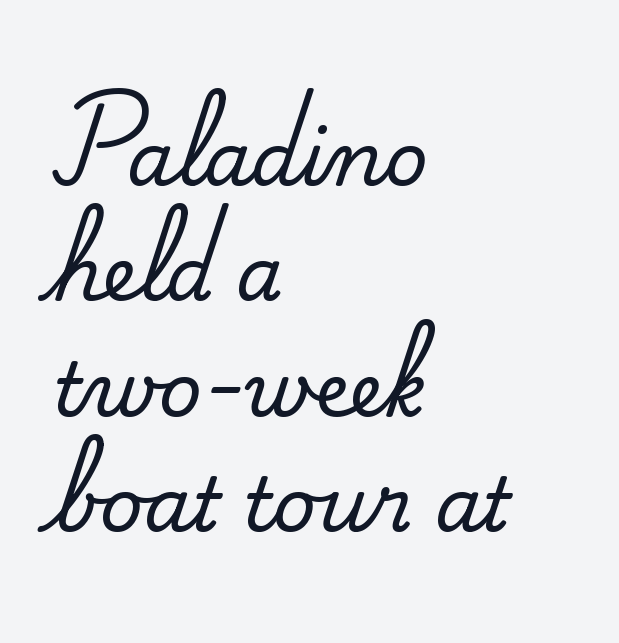
Q: Is the text italic (slanted)? A: Yes.
Q: Is the typeface a serif or a sans-serif typeface? A: Serif.
Q: Is the text underlined? A: No.
Q: How is the paragraph aligned? A: Left-aligned.
Q: Is the spacing between letters normal or unusually wide? A: Normal.
Q: Is the spacing between lines tight, normal or loose? A: Normal.
Q: Width (condensed, normal, or wide)? A: Normal.
Q: Stroke contrast? A: Medium.
Q: x-height? A: Small.
Q: Monospaced? A: No.
